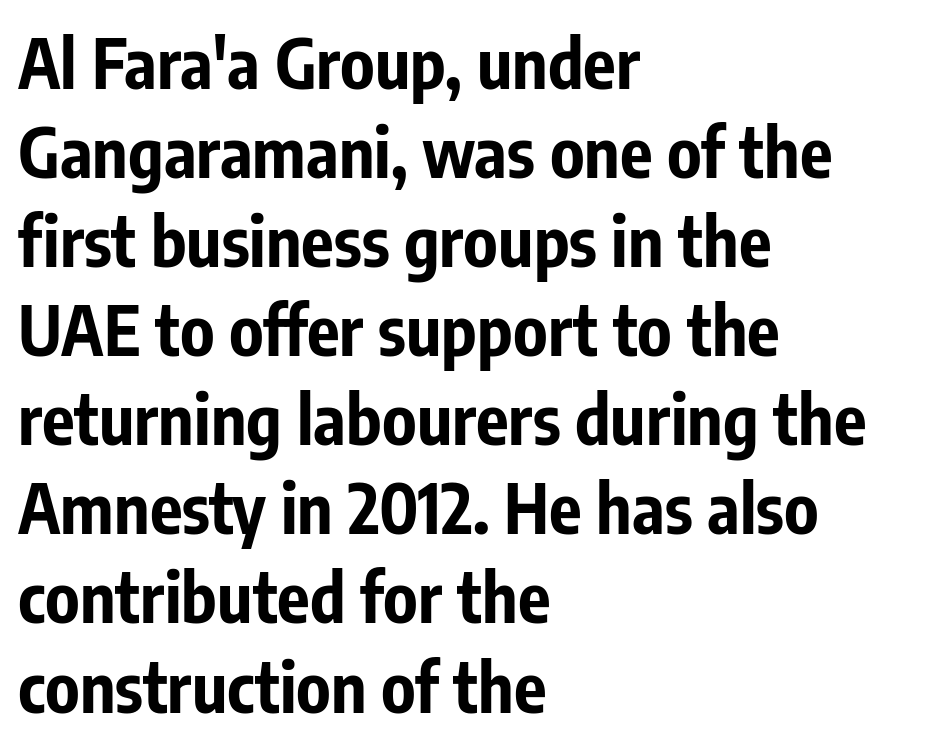
Q: Is the text bold? A: Yes.
Q: Is the text italic (slanted)? A: No, it is upright.
Q: Is the typeface a serif or a sans-serif typeface? A: Sans-serif.
Q: Is the text underlined? A: No.
Q: How is the paragraph aligned? A: Left-aligned.
Q: Is the spacing between letters normal or unusually wide? A: Normal.
Q: Is the spacing between lines tight, normal or loose? A: Normal.
Q: Width (condensed, normal, or wide)? A: Condensed.
Q: Stroke contrast? A: Low.
Q: x-height? A: Medium.
Q: Monospaced? A: No.
